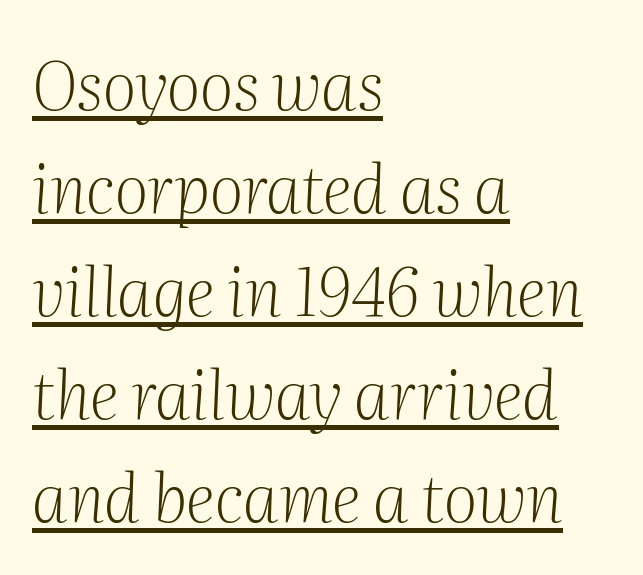
{"serif": "yes", "italic": "yes", "lean": "right", "slant_degrees": 2, "bold": "no", "weight": "light", "width": "normal", "stroke_contrast": "medium", "x_height": "medium", "monospaced": "no", "underline": "yes", "align": "left", "line_spacing": "normal", "line_spacing_ratio": 1.56, "letter_spacing": "normal", "letter_spacing_em": 0.0, "glyph_px": 66}
